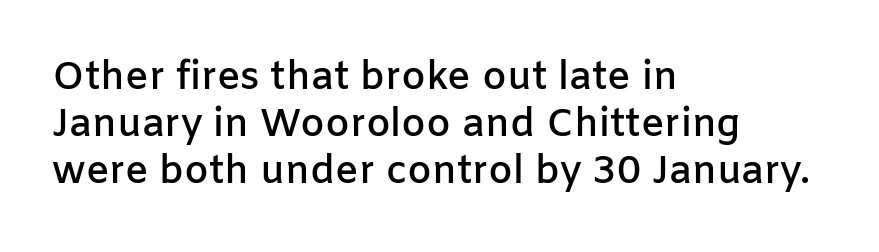
The type sits square on the baseline with zero lean. Between one letter and the next there's only the usual sliver of space. Has an underline been added? It has not. Every letter is mildly thick-stroked: semibold rather than bold.
